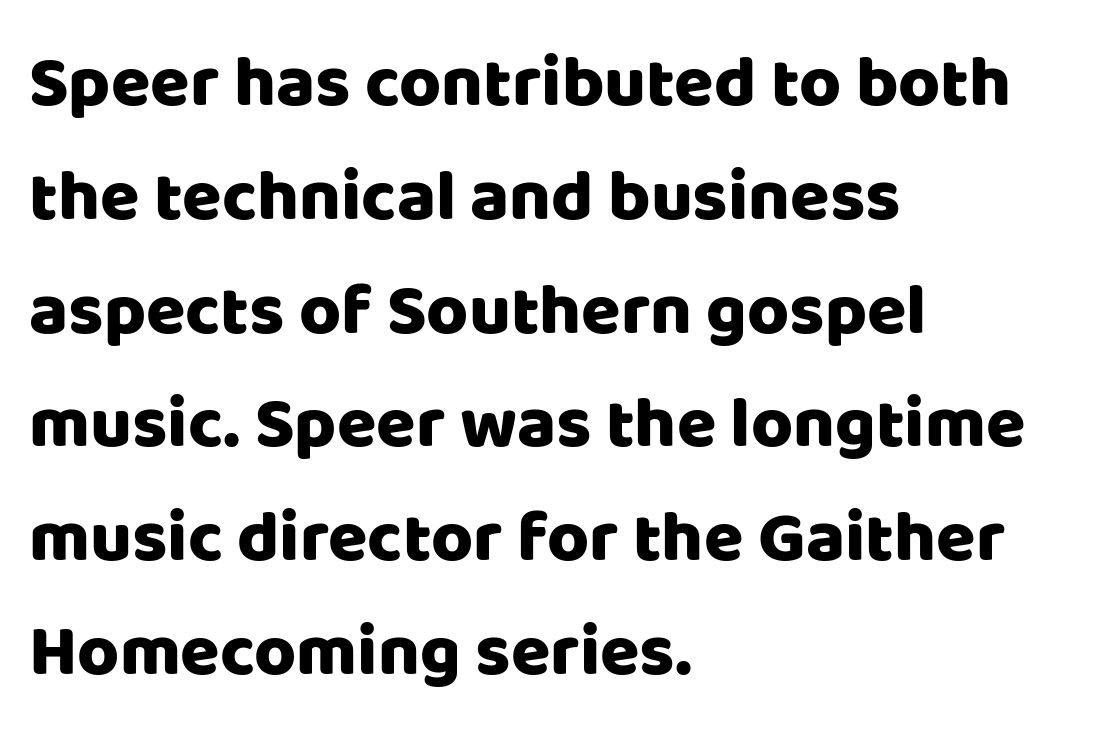
Q: Is the text italic (slanted)? A: No, it is upright.
Q: Is the typeface a serif or a sans-serif typeface? A: Sans-serif.
Q: Is the text underlined? A: No.
Q: How is the paragraph aligned? A: Left-aligned.
Q: Is the spacing between letters normal or unusually wide? A: Normal.
Q: Is the spacing between lines tight, normal or loose? A: Normal.
Q: Width (condensed, normal, or wide)? A: Normal.
Q: Stroke contrast? A: Low.
Q: x-height? A: Large.
Q: Monospaced? A: No.
